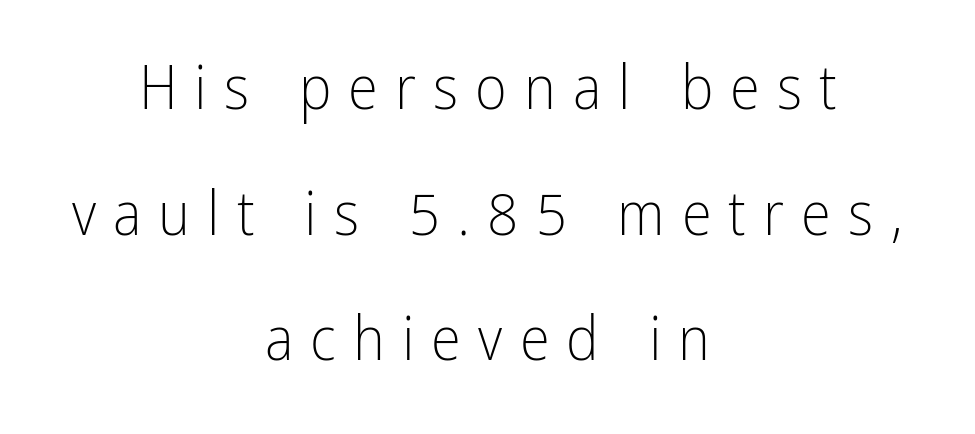
Q: Is the text bold? A: No.
Q: Is the text italic (slanted)? A: No, it is upright.
Q: Is the typeface a serif or a sans-serif typeface? A: Sans-serif.
Q: Is the text underlined? A: No.
Q: How is the paragraph aligned? A: Centered.
Q: Is the spacing between letters normal or unusually wide? A: Unusually wide.
Q: Is the spacing between lines tight, normal or loose? A: Loose.
Q: Width (condensed, normal, or wide)? A: Condensed.
Q: Stroke contrast? A: Low.
Q: x-height? A: Medium.
Q: Monospaced? A: No.
